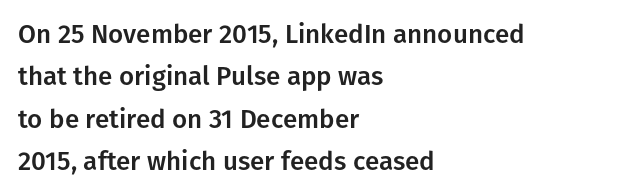
{"italic": "no", "underline": "no", "align": "left", "line_spacing": "normal", "line_spacing_ratio": 1.63, "letter_spacing": "normal", "letter_spacing_em": 0.0, "glyph_px": 26}
